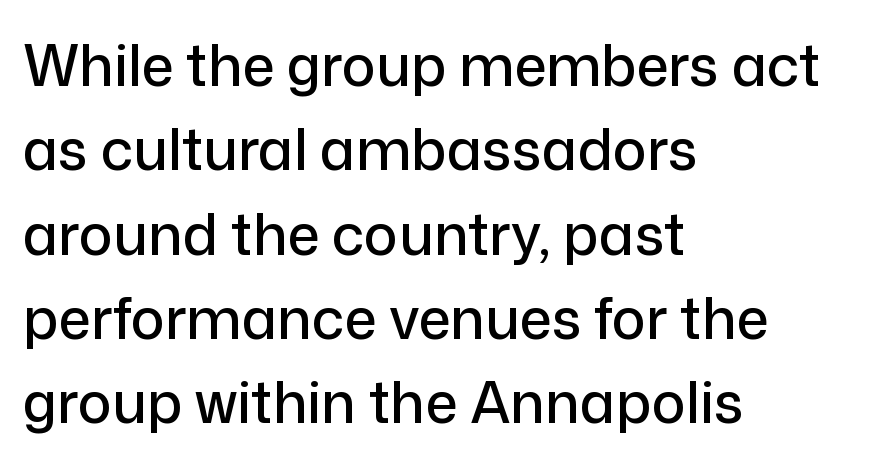
The image shows 57 px sans-serif type, upright; set left-aligned, normal line spacing (1.48x), normal letter spacing, not underlined; low stroke contrast and a medium x-height.
